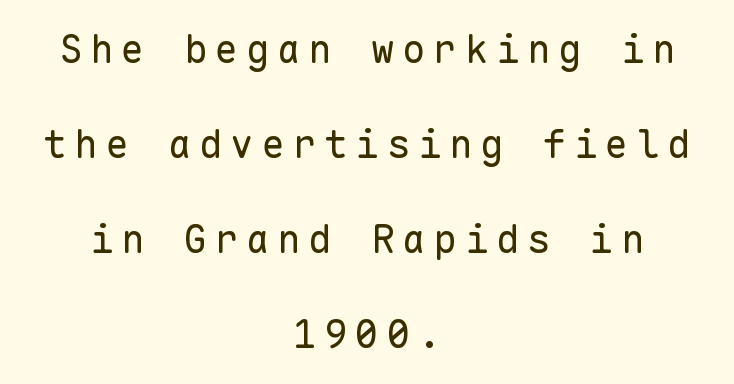
The image shows 39 px regular-weight sans-serif type, upright, monospaced; set centered, loose line spacing (2.44x), unusually wide letter spacing (+0.2 em), not underlined; low stroke contrast and a medium x-height.
